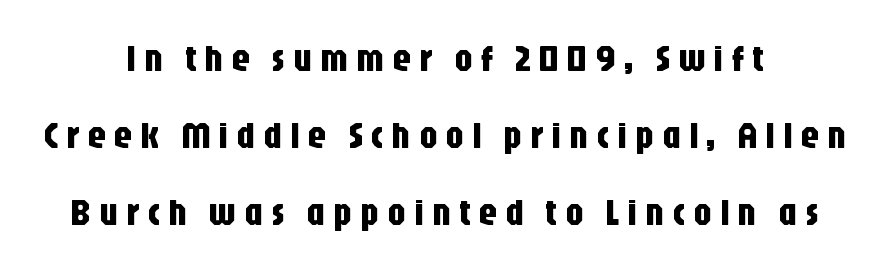
Rows of type keep a wide berth in the vertical direction. Words appear elongated and porous because spacing is wide. Proportional: the letters do not fall into vertical columns. Nope, not italic — everything's standing straight. Classification — sans serif. Is the block centered? Yes — each line is placed symmetrically about the middle.
